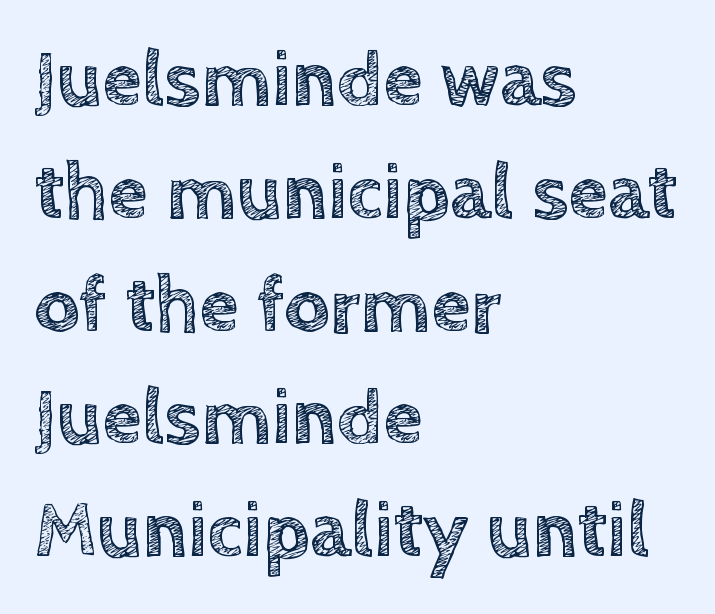
The image shows 80 px text type, upright; set left-aligned, normal line spacing (1.41x), normal letter spacing, not underlined; a large x-height.
